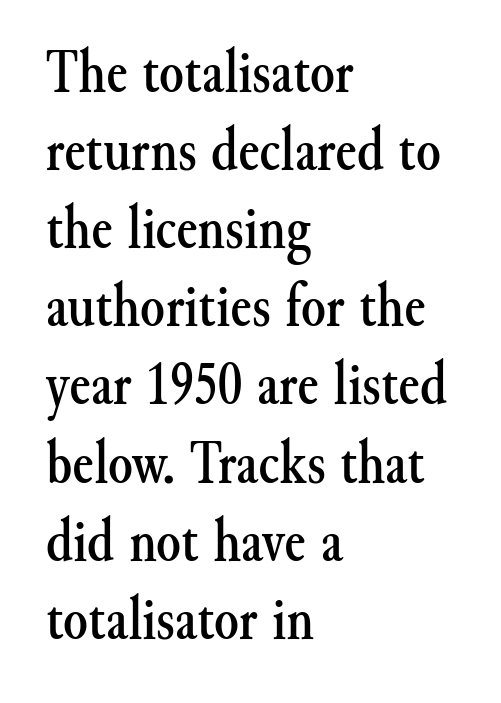
Q: Is the text italic (slanted)? A: No, it is upright.
Q: Is the typeface a serif or a sans-serif typeface? A: Serif.
Q: Is the text underlined? A: No.
Q: How is the paragraph aligned? A: Left-aligned.
Q: Is the spacing between letters normal or unusually wide? A: Normal.
Q: Width (condensed, normal, or wide)? A: Normal.
Q: Stroke contrast? A: Medium.
Q: x-height? A: Small.
Q: Monospaced? A: No.
